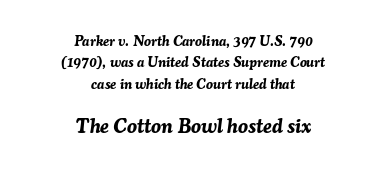
{"italic": "yes", "lean": "right", "slant_degrees": 7, "bold": "yes", "underline": "no", "align": "center", "line_spacing": "normal", "line_spacing_ratio": 1.52, "letter_spacing": "normal", "letter_spacing_em": 0.0, "larger_block": "second", "size_ratio": 1.43, "glyph_px": 20}
